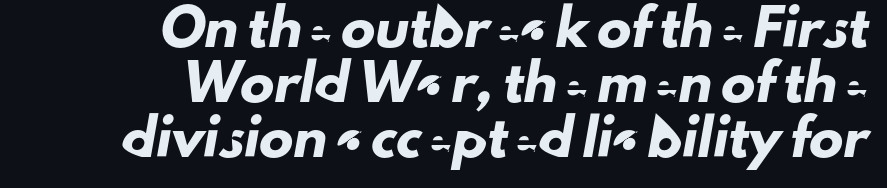
Q: Is the typeface a serif or a sans-serif typeface? A: Sans-serif.
Q: Is the text underlined? A: No.
Q: How is the paragraph aligned? A: Right-aligned.
Q: Is the spacing between letters normal or unusually wide? A: Normal.
Q: Is the spacing between lines tight, normal or loose? A: Normal.
Q: Width (condensed, normal, or wide)? A: Normal.
Q: Stroke contrast? A: Low.
Q: x-height? A: Small.
Q: Monospaced? A: No.
